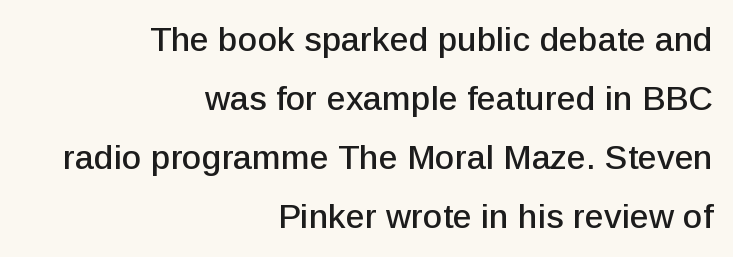
{"serif": "no", "italic": "no", "width": "normal", "stroke_contrast": "low", "x_height": "medium", "monospaced": "no", "underline": "no", "align": "right", "line_spacing_ratio": 1.74, "letter_spacing": "normal", "letter_spacing_em": 0.0, "glyph_px": 34}
